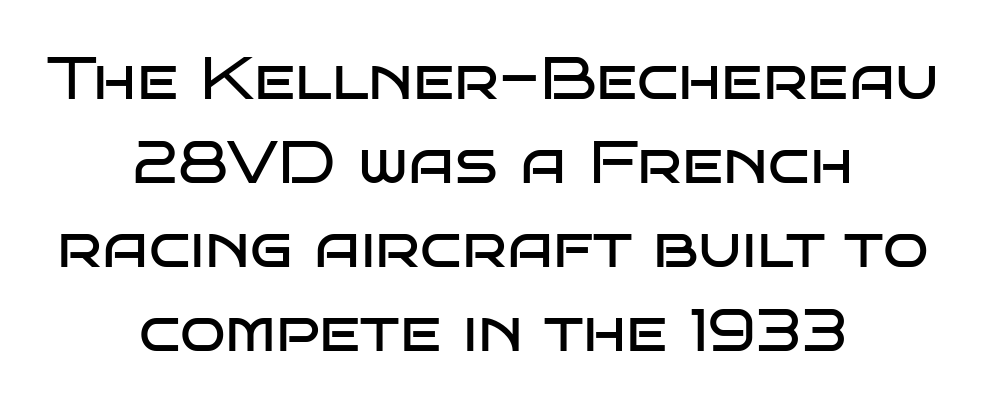
The image shows 60 px regular-weight, wide sans-serif type, upright; set centered, normal line spacing (1.4x), normal letter spacing, not underlined; low stroke contrast and a large x-height.
